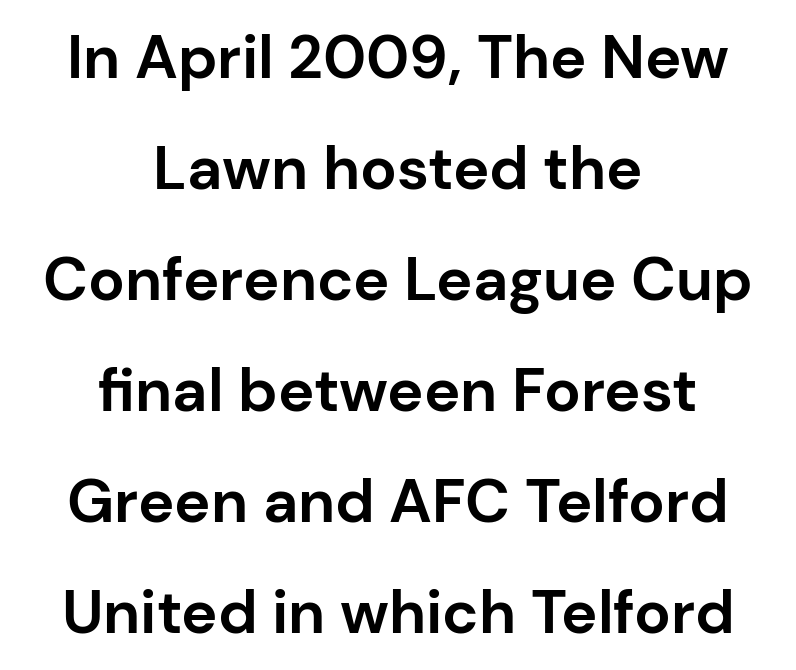
Q: Is the text bold? A: Yes.
Q: Is the text italic (slanted)? A: No, it is upright.
Q: Is the typeface a serif or a sans-serif typeface? A: Sans-serif.
Q: Is the text underlined? A: No.
Q: How is the paragraph aligned? A: Centered.
Q: Is the spacing between letters normal or unusually wide? A: Normal.
Q: Width (condensed, normal, or wide)? A: Normal.
Q: Stroke contrast? A: Low.
Q: x-height? A: Medium.
Q: Monospaced? A: No.
